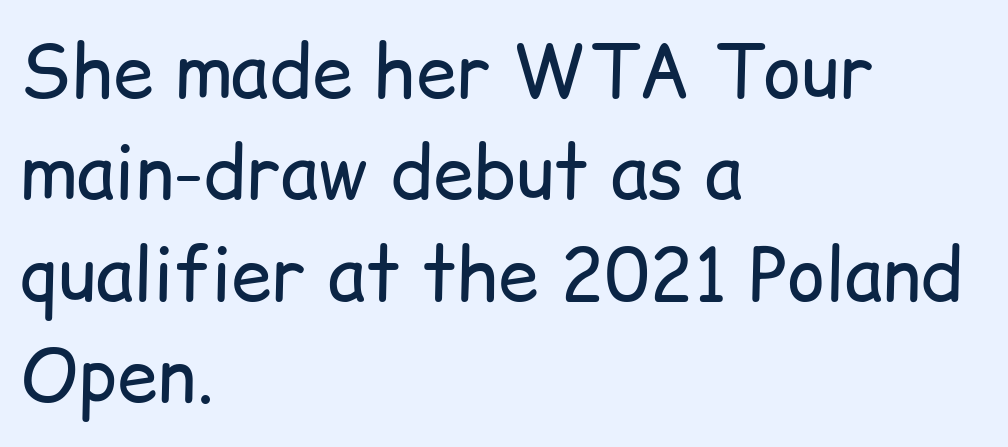
The lines sit at an ordinary, default distance from one another. Does extra space separate the letters? No, they use regular spacing. This is sans-serif lettering, the kind often seen on screens and signage. The specimen omits any rule beneath the text block's lines. If you drew a ruler down the left edge, every line would touch it.
